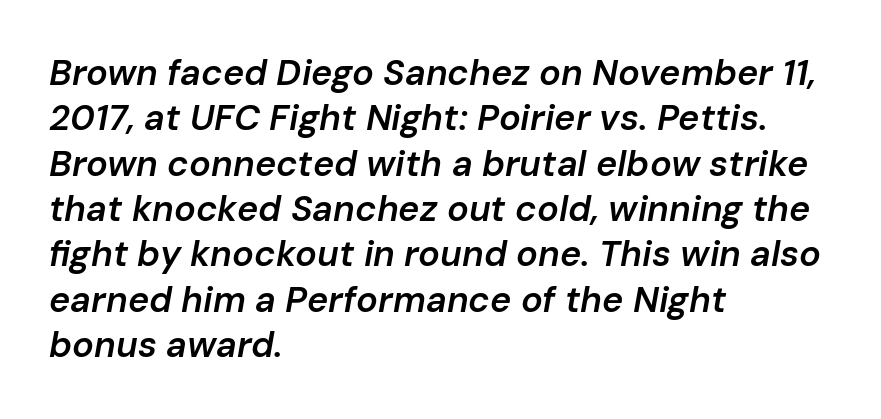
Q: Is the text bold? A: Semi-bold.
Q: Is the text italic (slanted)? A: Yes, it leans right by about 10 degrees.
Q: Is the text underlined? A: No.
Q: How is the paragraph aligned? A: Left-aligned.
Q: Is the spacing between letters normal or unusually wide? A: Normal.
Q: Is the spacing between lines tight, normal or loose? A: Normal.
Q: Width (condensed, normal, or wide)? A: Normal.
Q: Stroke contrast? A: Low.
Q: x-height? A: Medium.
Q: Monospaced? A: No.
